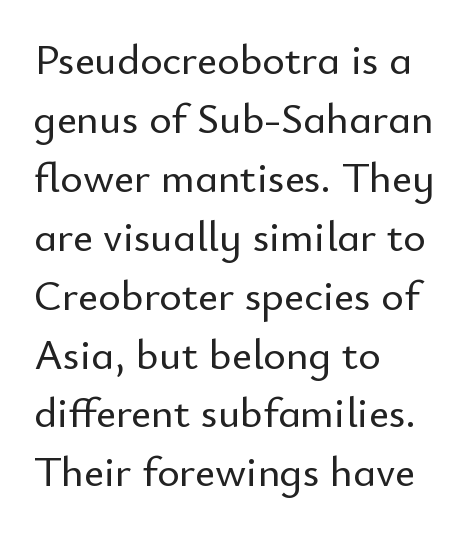
Notice how the stems are strictly vertical — no italics here. Does the leading feel generous? No, just average. These lines stack with their left ends in a neat column. Look at the bottom of the vertical strokes: they stop flat, with no serifs.
